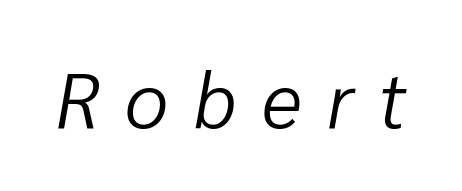
Q: Is the text bold? A: No.
Q: Is the text italic (slanted)? A: Yes, it leans right by about 10 degrees.
Q: Is the text underlined? A: No.
Q: Is the spacing between letters normal or unusually wide? A: Unusually wide.
Q: Width (condensed, normal, or wide)? A: Normal.
Q: Stroke contrast? A: Low.
Q: x-height? A: Medium.
Q: Monospaced? A: No.
